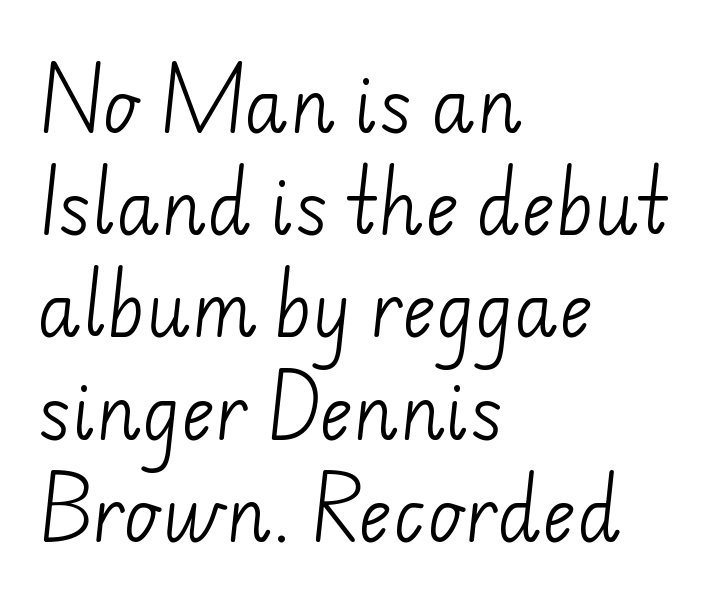
Q: Is the text bold? A: No.
Q: Is the typeface a serif or a sans-serif typeface? A: Sans-serif.
Q: Is the text underlined? A: No.
Q: How is the paragraph aligned? A: Left-aligned.
Q: Is the spacing between letters normal or unusually wide? A: Normal.
Q: Is the spacing between lines tight, normal or loose? A: Normal.
Q: Width (condensed, normal, or wide)? A: Normal.
Q: Stroke contrast? A: Low.
Q: x-height? A: Small.
Q: Monospaced? A: No.
